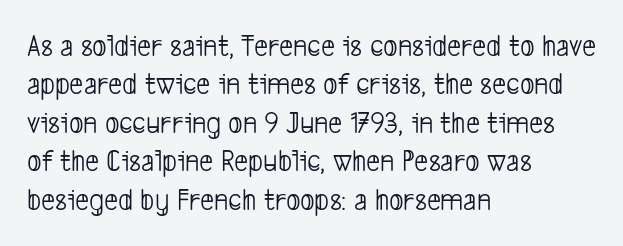
{"serif": "no", "bold": "no", "weight": "light", "width": "condensed", "stroke_contrast": "low", "x_height": "medium", "monospaced": "no", "underline": "no", "align": "left", "line_spacing_ratio": 1.24, "letter_spacing": "normal", "letter_spacing_em": 0.0, "glyph_px": 31}
